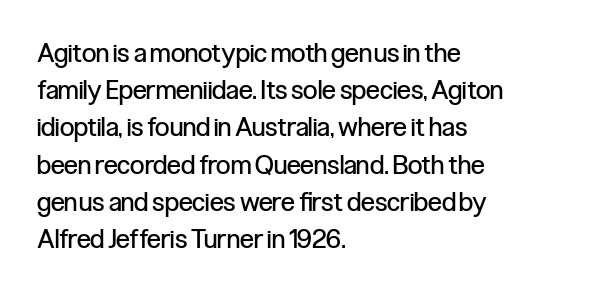
Q: Is the text bold? A: No.
Q: Is the text italic (slanted)? A: No, it is upright.
Q: Is the text underlined? A: No.
Q: How is the paragraph aligned? A: Left-aligned.
Q: Is the spacing between letters normal or unusually wide? A: Normal.
Q: Is the spacing between lines tight, normal or loose? A: Normal.
